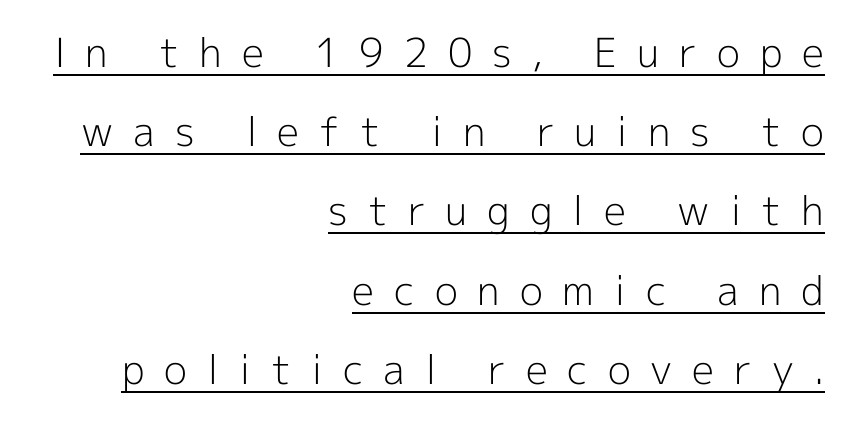
The face looks like a standard text weight, possibly lighter. The tracking reads as deliberately expanded to a designer's eye. This is underlined copy, the kind a proofreader might mark for attention. The font family rendered here belongs to the sans-serif group.
